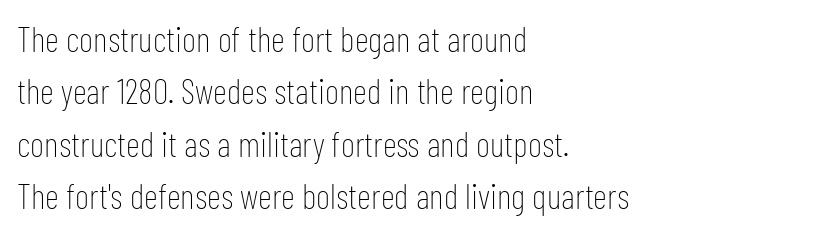
Stems and bowls with no extra thickness — not bold. This is roman type, the default non-slanted kind. This sample keeps an unexceptional amount of space between lines. Note the varied advance widths — an 'i' is clearly narrower than an 'm'. No extra tracking has been applied to these lines. The gap between lines stays unmarked.
